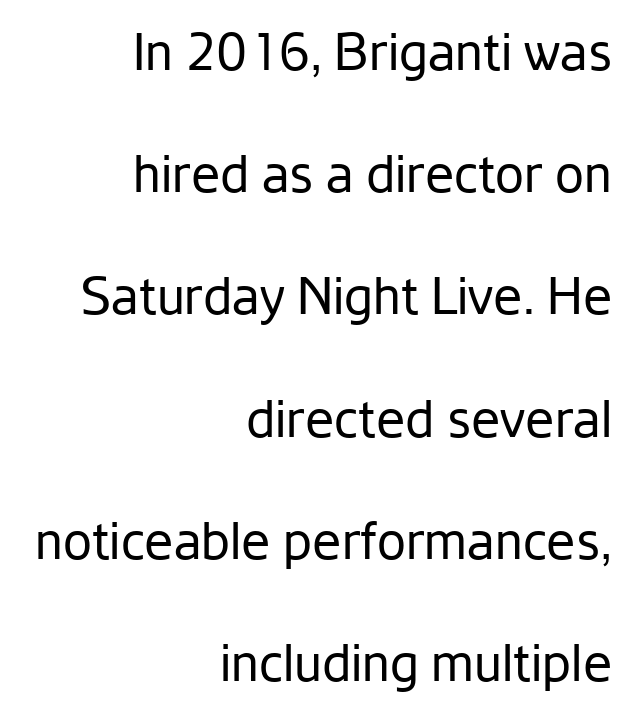
{"serif": "no", "italic": "no", "bold": "no", "weight": "regular", "width": "normal", "stroke_contrast": "low", "x_height": "medium", "monospaced": "no", "underline": "no", "align": "right", "line_spacing": "loose", "line_spacing_ratio": 2.35, "letter_spacing": "normal", "letter_spacing_em": 0.0, "glyph_px": 52}
